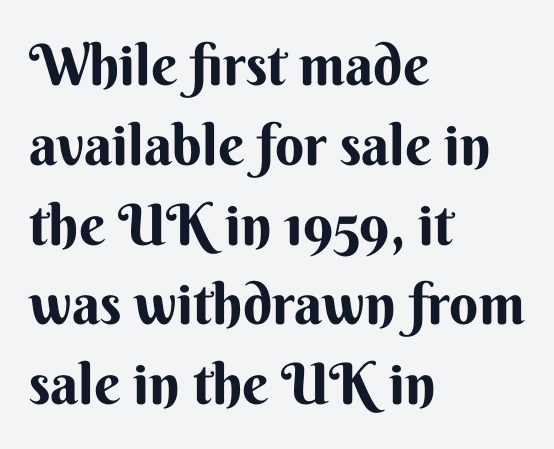
Do the characters align in a grid? No, the font is proportional. Reading down the column, the eye jumps a familiar distance to each next line. It's the straight-up-and-down kind of type. The glyphs in this specimen are sans serif.
